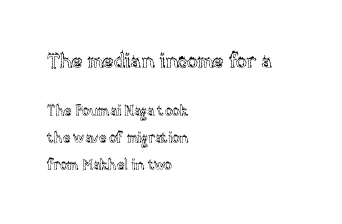
Visually, the top section dominates because its glyphs are scaled up. The lines in this sample share a left origin and differ only in where they stop. Tracking here is standard; glyphs follow each other at the usual distance. The passage shown is not underscored anywhere. Loosely led — the rows are spread out.
